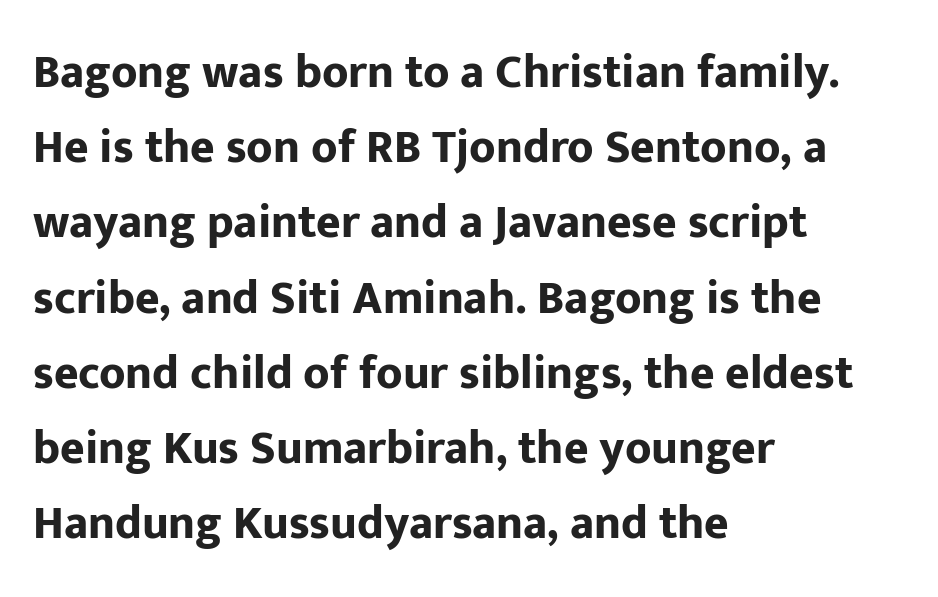
This is sans-serif lettering, the kind often seen on screens and signage. Horizontally, the lines are justified to the leading edge only. The block of text has a typical density, with ordinary space between rows. Underlining? Definitely not there. You could call the tracking neutral — neither tight nor loose. The face used here is proportionally spaced, like ordinary book or web type.
